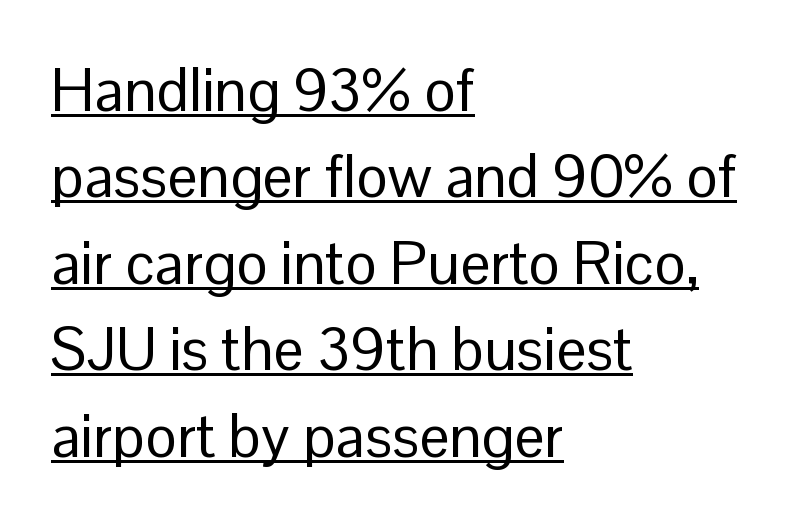
The image shows 60 px regular-weight sans-serif type, upright; set left-aligned, normal line spacing (1.44x), normal letter spacing, underlined; low stroke contrast and a medium x-height.
